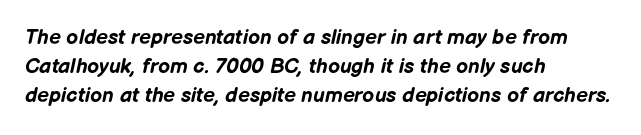
{"italic": "yes", "lean": "right", "slant_degrees": 12, "bold": "yes", "underline": "no", "align": "left", "line_spacing": "normal", "line_spacing_ratio": 1.39, "letter_spacing": "normal", "letter_spacing_em": 0.0, "glyph_px": 21}
